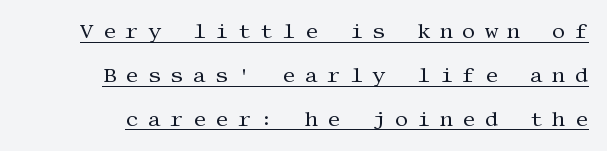
Q: Is the text bold? A: No.
Q: Is the text italic (slanted)? A: No, it is upright.
Q: Is the text underlined? A: Yes.
Q: Is the spacing between letters normal or unusually wide? A: Unusually wide.
Q: Is the spacing between lines tight, normal or loose? A: Loose.
